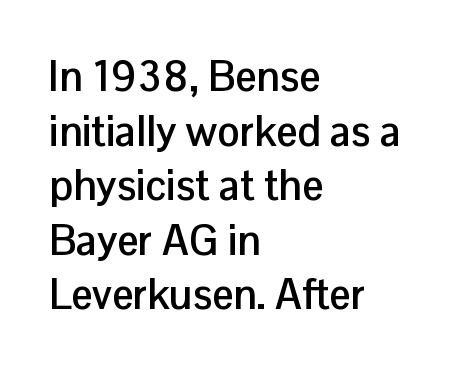
The image shows 42 px semibold sans-serif type, upright; set left-aligned, normal line spacing (1.3x), normal letter spacing, not underlined; low stroke contrast and a medium x-height.
